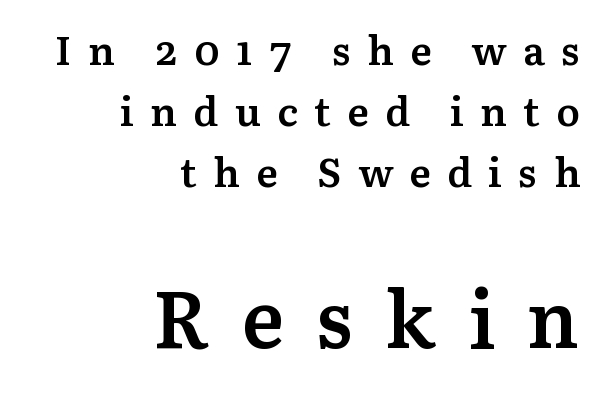
The image shows 79 px semibold serif type, upright; set right-aligned, normal line spacing (1.52x), unusually wide letter spacing (+0.41 em), not underlined; the second (bottom) block is 1.98x larger; medium stroke contrast and a medium x-height.
